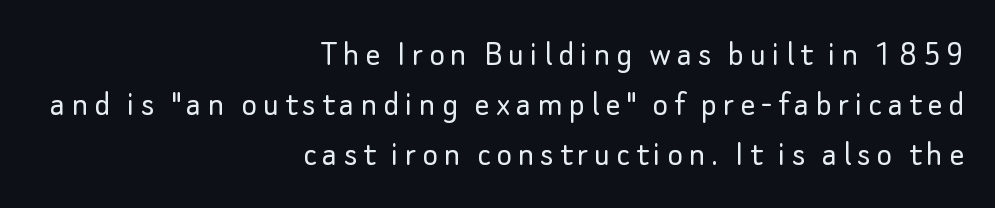
{"serif": "no", "italic": "no", "bold": "no", "weight": "light", "width": "normal", "stroke_contrast": "low", "x_height": "small", "monospaced": "no", "underline": "no", "align": "right", "line_spacing": "normal", "line_spacing_ratio": 1.35, "glyph_px": 37}
